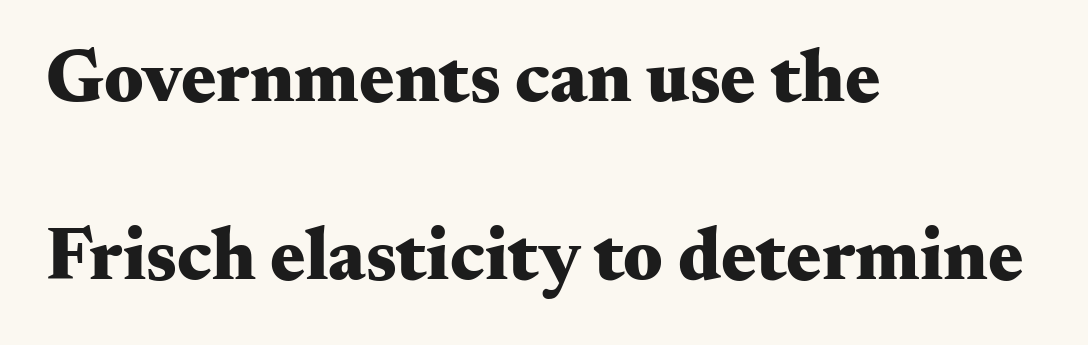
{"serif": "yes", "italic": "no", "bold": "yes", "weight": "heavy", "width": "wide", "stroke_contrast": "medium", "x_height": "small", "monospaced": "no", "underline": "no", "align": "left", "line_spacing": "loose", "line_spacing_ratio": 2.4, "letter_spacing": "normal", "letter_spacing_em": 0.0, "glyph_px": 74}
